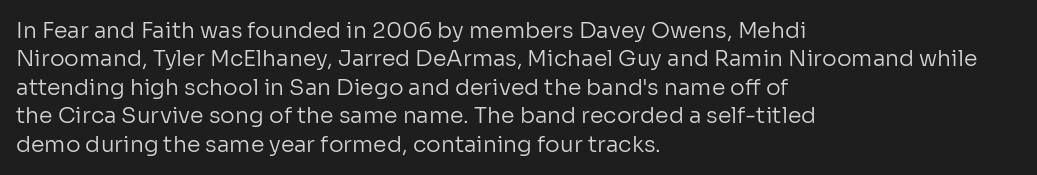
The image shows 22 px text type, upright; set left-aligned, normal line spacing (1.29x), normal letter spacing, not underlined.
